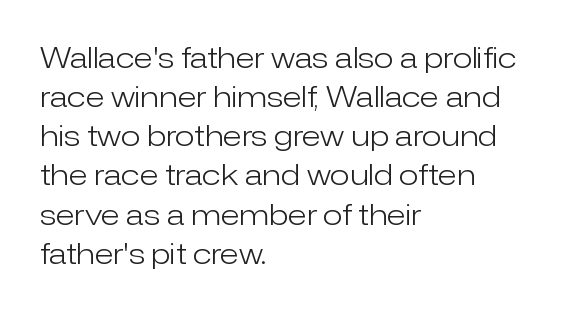
The image shows 29 px light sans-serif type, upright; set left-aligned, normal line spacing (1.35x), normal letter spacing, not underlined; low stroke contrast and a medium x-height.
